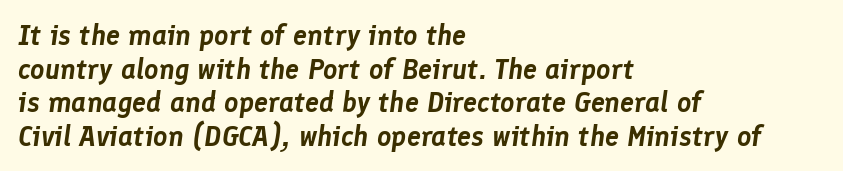
{"italic": "yes", "lean": "right", "slant_degrees": 8, "width": "normal", "stroke_contrast": "low", "x_height": "medium", "monospaced": "no", "underline": "no", "align": "left", "line_spacing_ratio": 1.2, "letter_spacing": "normal", "letter_spacing_em": 0.0, "glyph_px": 28}
